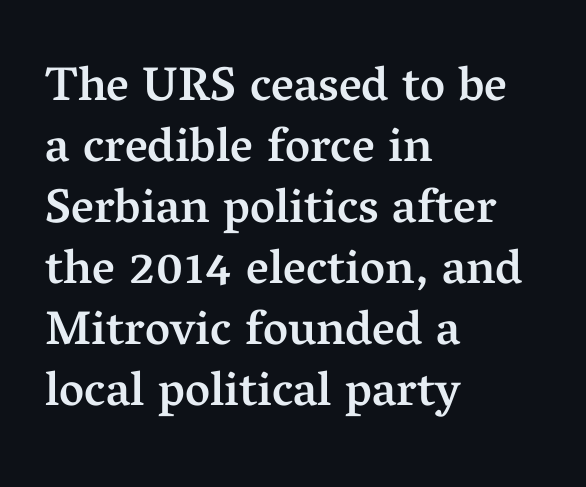
Q: Is the text bold? A: Semi-bold.
Q: Is the text italic (slanted)? A: No, it is upright.
Q: Is the typeface a serif or a sans-serif typeface? A: Serif.
Q: Is the text underlined? A: No.
Q: How is the paragraph aligned? A: Left-aligned.
Q: Is the spacing between letters normal or unusually wide? A: Normal.
Q: Is the spacing between lines tight, normal or loose? A: Normal.
Q: Width (condensed, normal, or wide)? A: Normal.
Q: Stroke contrast? A: Medium.
Q: x-height? A: Medium.
Q: Monospaced? A: No.
